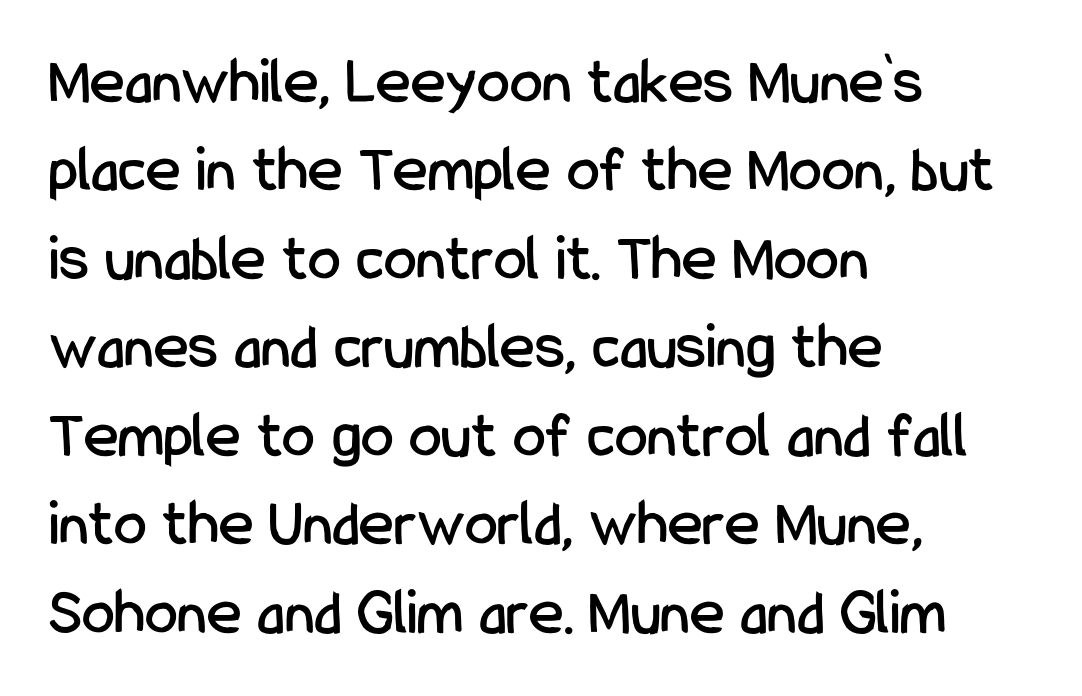
{"serif": "no", "italic": "no", "width": "condensed", "stroke_contrast": "low", "x_height": "medium", "monospaced": "no", "underline": "no", "align": "left", "line_spacing": "normal", "line_spacing_ratio": 1.34, "letter_spacing": "normal", "letter_spacing_em": 0.0, "glyph_px": 66}
